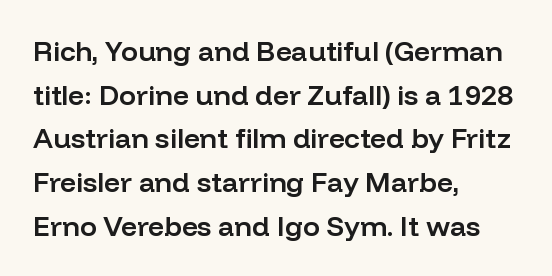
The image shows 28 px semibold sans-serif type, upright; set left-aligned, normal line spacing (1.56x), normal letter spacing, not underlined; low stroke contrast and a medium x-height.
